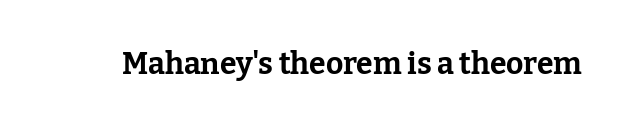
{"serif": "yes", "italic": "no", "bold": "yes", "weight": "bold", "width": "normal", "stroke_contrast": "low", "x_height": "medium", "monospaced": "no", "underline": "no", "letter_spacing": "normal", "letter_spacing_em": 0.0, "glyph_px": 30}
